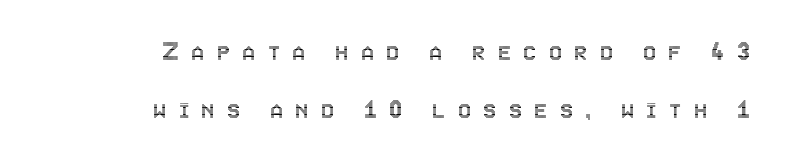
Q: Is the text italic (slanted)? A: No, it is upright.
Q: Is the text underlined? A: No.
Q: How is the paragraph aligned? A: Right-aligned.
Q: Is the spacing between letters normal or unusually wide? A: Unusually wide.
Q: Is the spacing between lines tight, normal or loose? A: Loose.
Q: Width (condensed, normal, or wide)? A: Condensed.
Q: x-height? A: Large.
Q: Monospaced? A: No.
